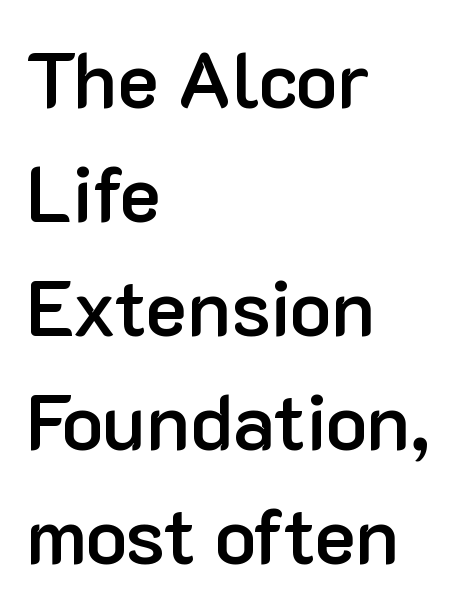
{"serif": "no", "italic": "no", "bold": "semi", "weight": "semibold", "width": "normal", "stroke_contrast": "low", "x_height": "medium", "monospaced": "no", "underline": "no", "align": "left", "line_spacing": "normal", "line_spacing_ratio": 1.46, "letter_spacing": "normal", "letter_spacing_em": 0.0, "glyph_px": 78}
